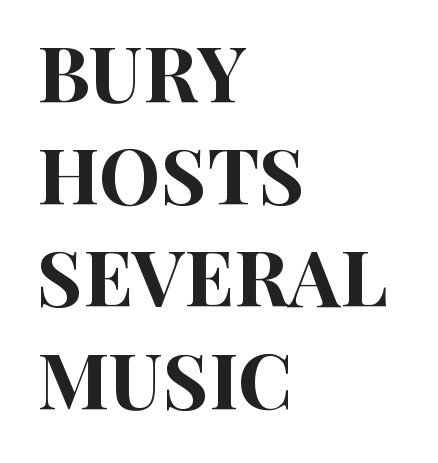
Spacing verdict: proportional, widths tailored to each character. Successive baselines arrive at the customary interval. Font category for this specimen: sans-serif. Nope, not italic — everything's standing straight. Alignment: flush left. You could call the tracking neutral — neither tight nor loose.
